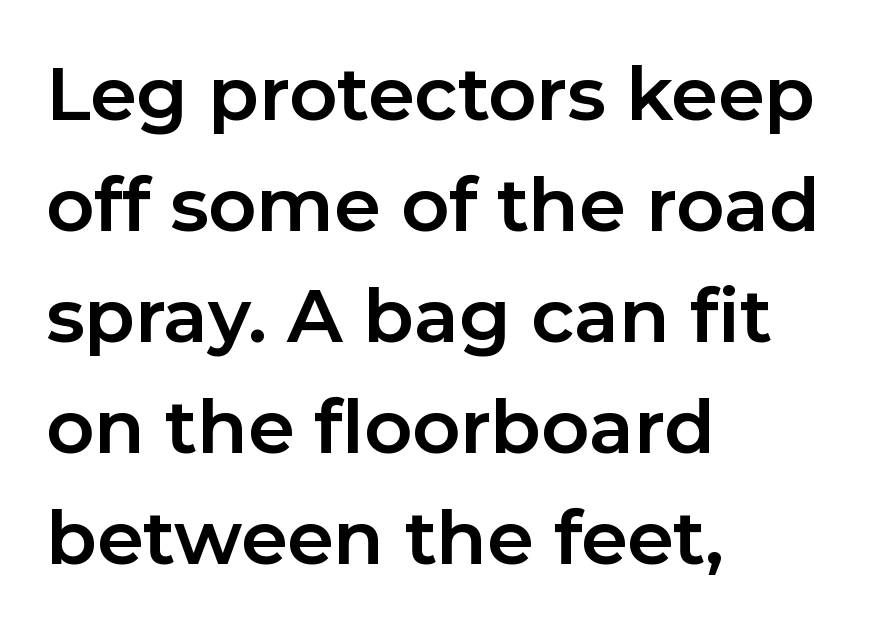
The lettering stays uniformly vertical, giving the passage a roman look. This rendering employs a face without finishing strokes, i.e., a sans-serif. One-word summary of the alignment: left. I'd describe the lettering as bold — thick and assertive. Here the designer chose a conventional face with non-uniform glyph widths. Reading down the column, the eye jumps a familiar distance to each next line.
